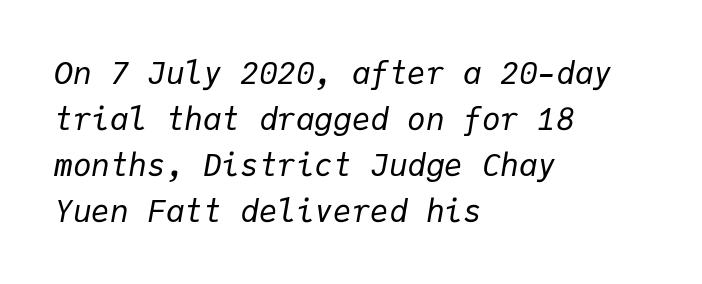
Q: Is the text bold? A: No.
Q: Is the text italic (slanted)? A: Yes, it leans right by about 9 degrees.
Q: Is the text underlined? A: No.
Q: How is the paragraph aligned? A: Left-aligned.
Q: Is the spacing between letters normal or unusually wide? A: Normal.
Q: Is the spacing between lines tight, normal or loose? A: Normal.
Q: Width (condensed, normal, or wide)? A: Normal.
Q: Stroke contrast? A: Low.
Q: x-height? A: Medium.
Q: Monospaced? A: Yes.
